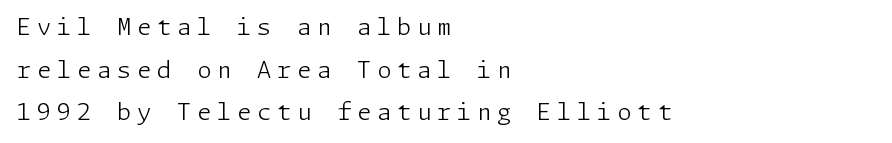
In terms of posture, this sample is upright. Teacher's note: observe the even left margin — that is flush-left alignment. Stems here are at most as thick as an everyday book face. Characters follow at a spacing far wider than the type designer built in.
